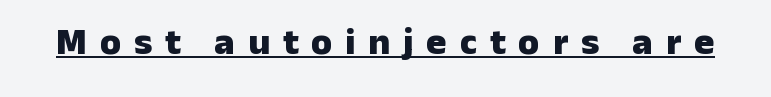
Q: Is the text bold? A: Yes.
Q: Is the text italic (slanted)? A: No, it is upright.
Q: Is the typeface a serif or a sans-serif typeface? A: Sans-serif.
Q: Is the text underlined? A: Yes.
Q: Is the spacing between letters normal or unusually wide? A: Unusually wide.
Q: Width (condensed, normal, or wide)? A: Normal.
Q: Stroke contrast? A: Low.
Q: x-height? A: Medium.
Q: Monospaced? A: No.
